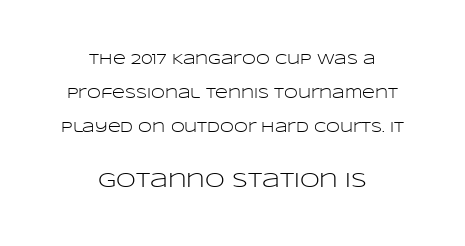
{"italic": "no", "bold": "no", "underline": "no", "align": "center", "line_spacing": "loose", "line_spacing_ratio": 2.43, "letter_spacing": "normal", "letter_spacing_em": 0.0, "larger_block": "second", "size_ratio": 1.43, "glyph_px": 20}
